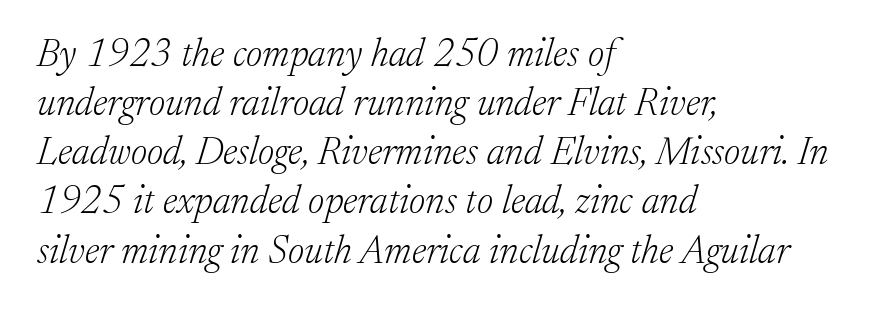
{"serif": "yes", "italic": "yes", "lean": "right", "slant_degrees": 17, "bold": "no", "weight": "light", "width": "normal", "stroke_contrast": "low", "x_height": "medium", "monospaced": "no", "underline": "no", "align": "left", "line_spacing": "normal", "line_spacing_ratio": 1.26, "letter_spacing": "normal", "letter_spacing_em": 0.0, "glyph_px": 39}
